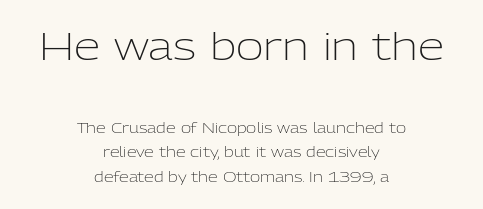
{"serif": "no", "italic": "no", "bold": "no", "weight": "light", "width": "normal", "stroke_contrast": "low", "x_height": "medium", "monospaced": "no", "underline": "no", "align": "center", "line_spacing_ratio": 1.73, "letter_spacing": "normal", "letter_spacing_em": 0.0, "larger_block": "first", "size_ratio": 2.71, "glyph_px": 38}
